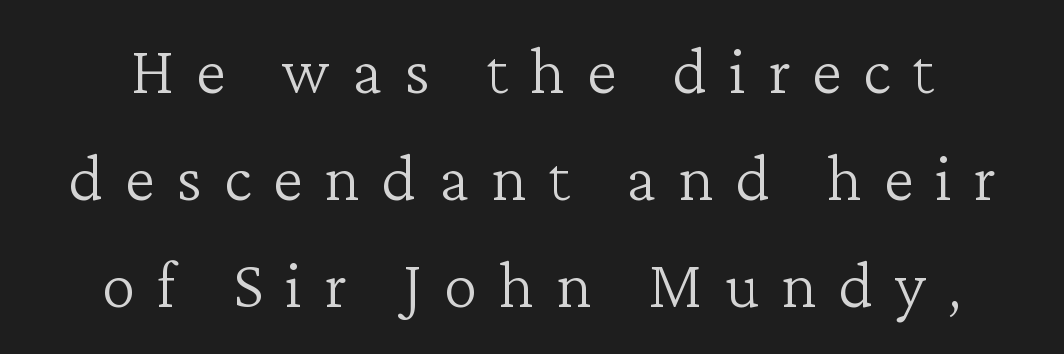
{"serif": "yes", "italic": "no", "bold": "no", "weight": "light", "width": "normal", "stroke_contrast": "low", "x_height": "medium", "monospaced": "no", "underline": "no", "line_spacing": "normal", "line_spacing_ratio": 1.57, "letter_spacing": "wide", "letter_spacing_em": 0.32, "glyph_px": 68}
